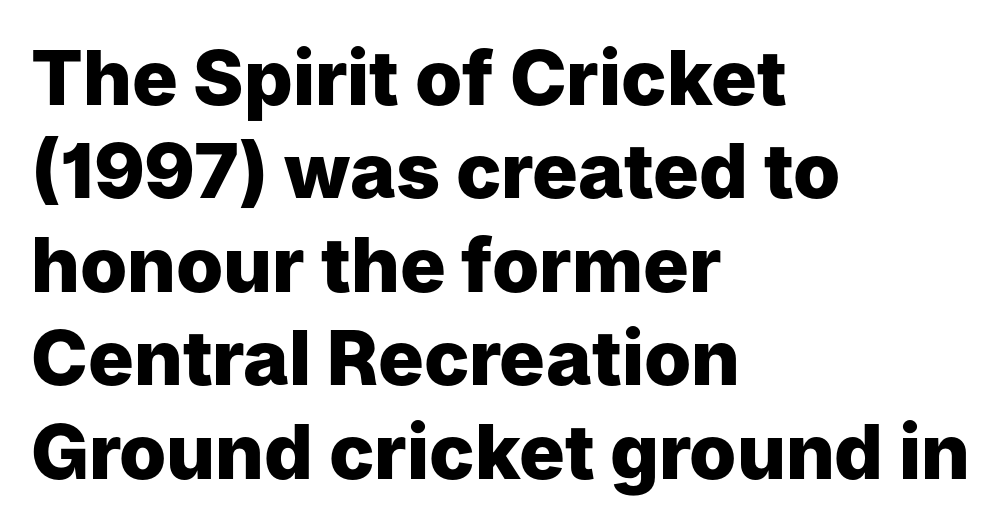
Tracking value appears to be zero — textbook default spacing. Underline: absent. Line starts are locked; line ends wander. No feet cap the strokes, marking this as sans-serif type. The lettering holds an erect, upright posture throughout.
